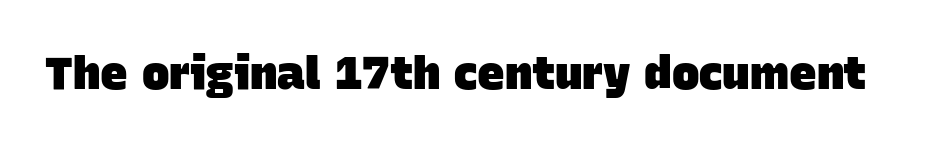
Q: Is the text bold? A: Yes.
Q: Is the typeface a serif or a sans-serif typeface? A: Sans-serif.
Q: Is the text underlined? A: No.
Q: Is the spacing between letters normal or unusually wide? A: Normal.
Q: Width (condensed, normal, or wide)? A: Normal.
Q: Stroke contrast? A: Low.
Q: x-height? A: Large.
Q: Monospaced? A: No.
